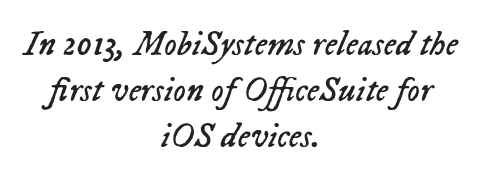
The image shows 35 px regular-weight type, italic (leaning right); set centered, normal line spacing (1.31x), normal letter spacing, not underlined; low stroke contrast and a medium x-height.
